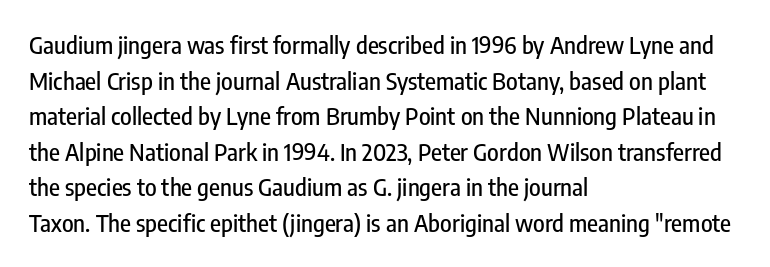
The lettering holds an erect, upright posture throughout. Inter-character spacing is left at the font's built-in metrics. The glyphs are unaccompanied by any horizontal stroke below them. Horizontal alignment here is leftward, the default for most running prose. Is there much room between lines? A standard amount, neither cramped nor airy.
